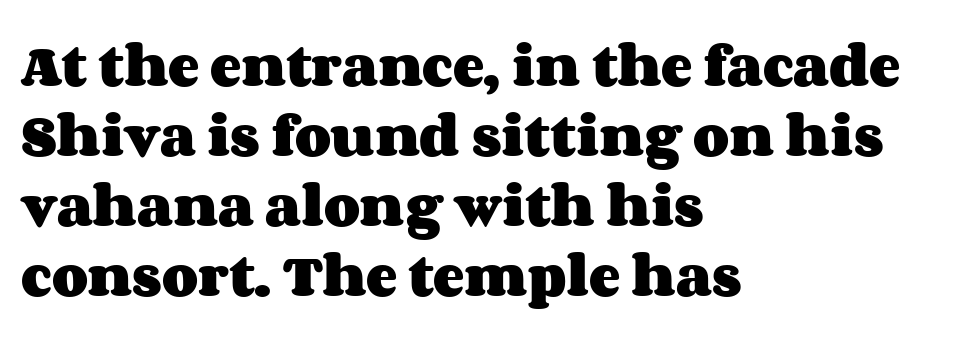
{"italic": "no", "bold": "yes", "weight": "heavy", "width": "wide", "stroke_contrast": "medium", "x_height": "large", "monospaced": "no", "underline": "no", "align": "left", "line_spacing": "normal", "line_spacing_ratio": 1.49, "letter_spacing": "normal", "letter_spacing_em": 0.0, "glyph_px": 47}
